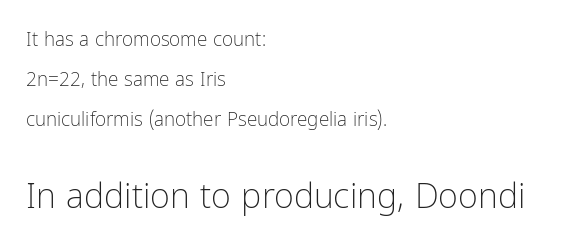
Note: smaller setting up top, larger setting below. Tall strokes in this sample are plumb rather than angled. A bare baseline throughout the passage. Summary of weight: not heavy and not bold. The tracking reads as untouched default to a designer's eye. Is this a fixed-width face? No — the glyphs have proportional, varying widths.
